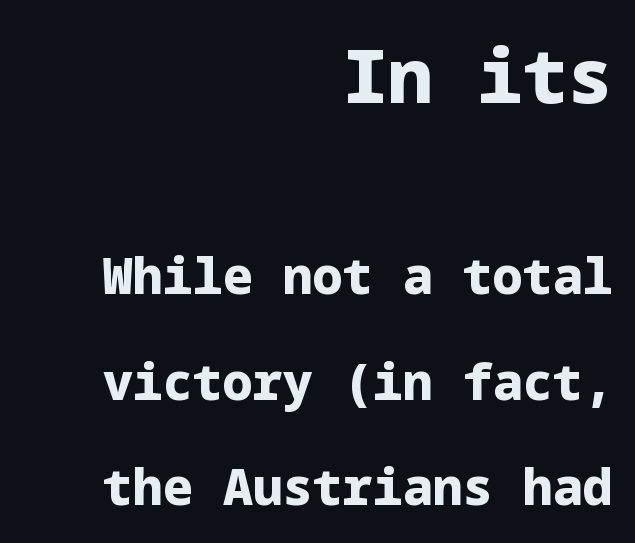
The rag falls on the left side of this text block. This sample uses a sans-serif face. If you measured baseline to baseline, you'd find a long distance. Observe the ordinary spacing: letters are neighbours, not strangers. As a designer I'd log this as weight 700, bold.
